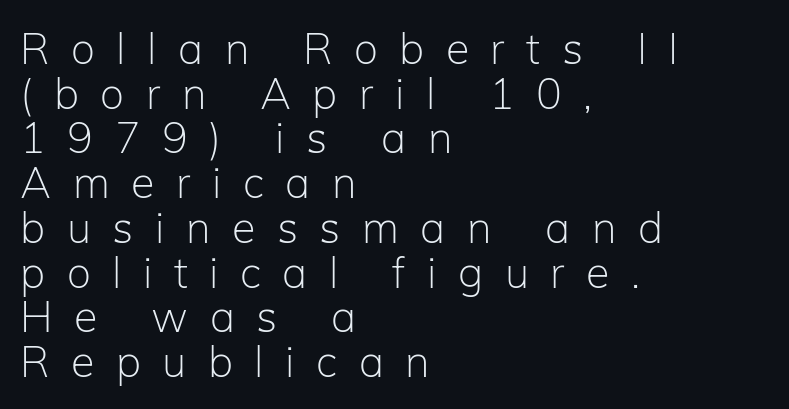
The image shows 43 px light sans-serif type, upright; set left-aligned, tight line spacing (1.04x), unusually wide letter spacing (+0.5 em), not underlined; low stroke contrast and a medium x-height.
